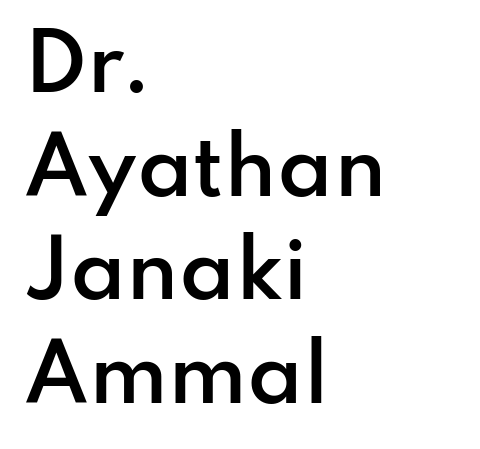
The image shows 78 px semibold sans-serif type, upright; set left-aligned, normal line spacing (1.33x), normal letter spacing, not underlined; low stroke contrast and a small x-height.
